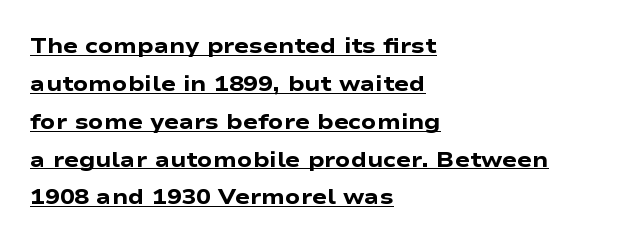
Q: Is the text bold? A: Yes.
Q: Is the text italic (slanted)? A: No, it is upright.
Q: Is the text underlined? A: Yes.
Q: How is the paragraph aligned? A: Left-aligned.
Q: Is the spacing between letters normal or unusually wide? A: Normal.
